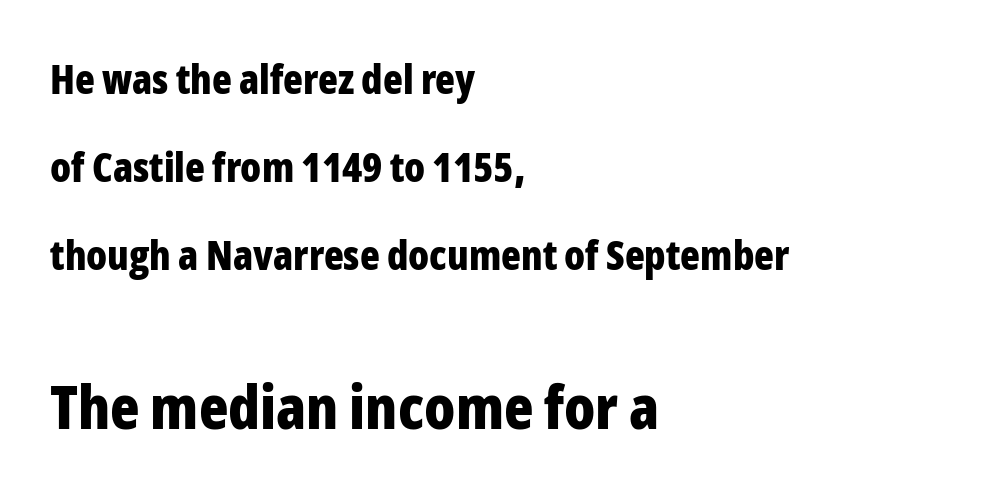
{"serif": "no", "italic": "no", "bold": "yes", "weight": "bold", "width": "condensed", "stroke_contrast": "low", "x_height": "medium", "monospaced": "no", "underline": "no", "align": "left", "line_spacing": "loose", "line_spacing_ratio": 2.15, "letter_spacing": "normal", "letter_spacing_em": 0.0, "larger_block": "second", "size_ratio": 1.49, "glyph_px": 61}
